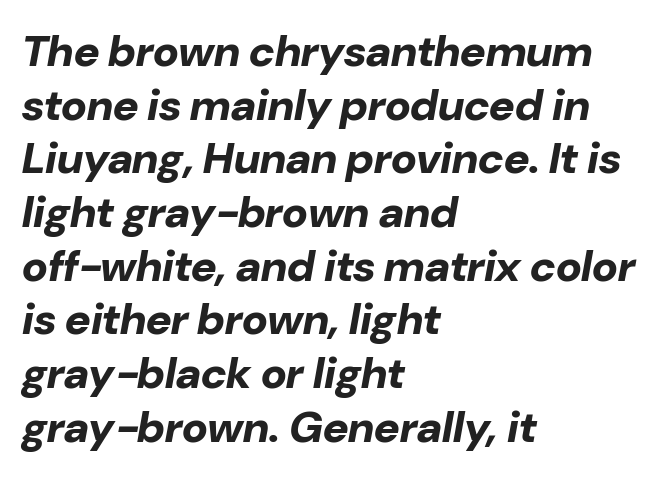
Proportional: the letters do not fall into vertical columns. Its strokes are broad and dark, the hallmark of bold type. The gaps between neighbouring characters are ordinary and unremarkable. Reading down the block, your eye returns to a fixed left position each line.
